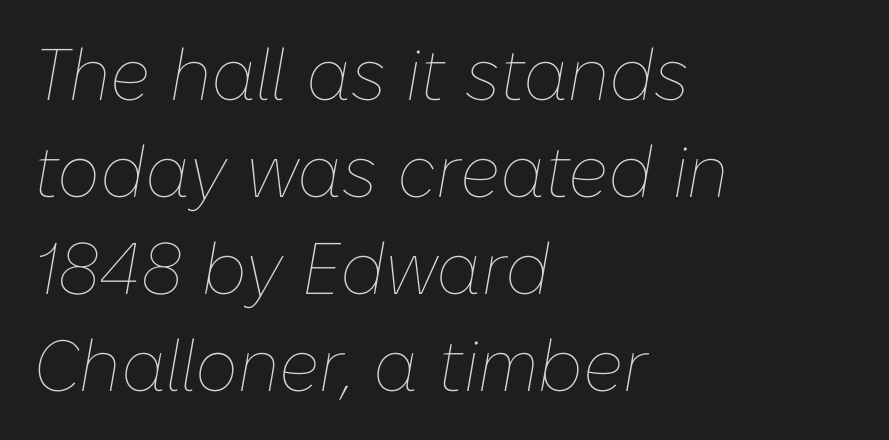
{"italic": "yes", "lean": "right", "slant_degrees": 10, "bold": "no", "weight": "thin", "width": "normal", "stroke_contrast": "low", "x_height": "medium", "monospaced": "no", "underline": "no", "align": "left", "line_spacing": "normal", "line_spacing_ratio": 1.33, "letter_spacing": "normal", "letter_spacing_em": 0.0, "glyph_px": 73}
